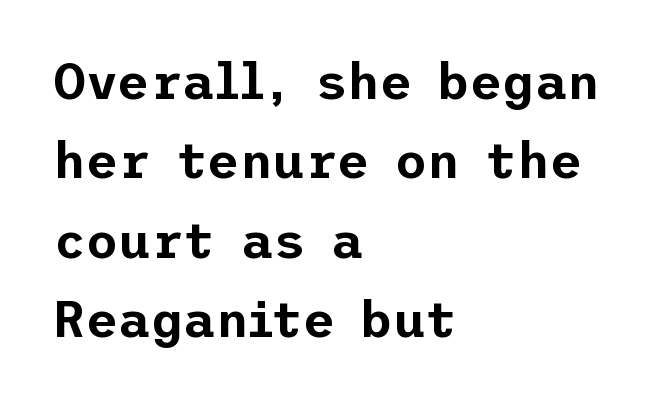
{"serif": "no", "italic": "no", "width": "normal", "stroke_contrast": "low", "x_height": "medium", "underline": "no", "align": "left", "line_spacing": "normal", "line_spacing_ratio": 1.59, "letter_spacing": "normal", "letter_spacing_em": 0.0, "glyph_px": 50}
